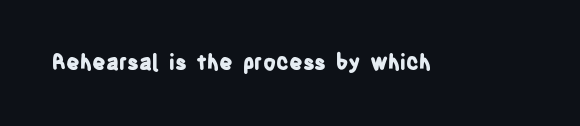
Q: Is the text bold? A: Yes.
Q: Is the text italic (slanted)? A: No, it is upright.
Q: Is the text underlined? A: No.
Q: Is the spacing between letters normal or unusually wide? A: Normal.
